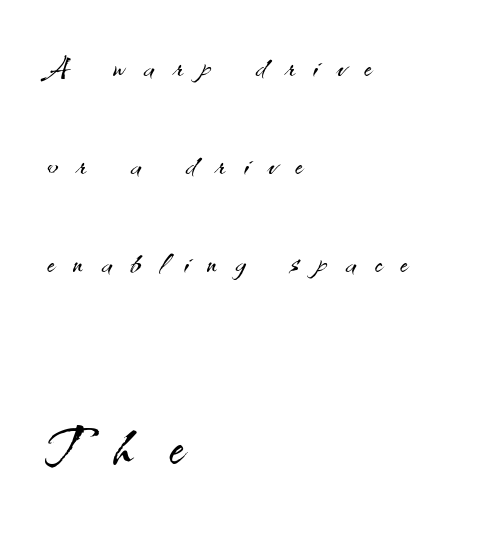
{"serif": "no", "bold": "no", "weight": "light", "width": "normal", "stroke_contrast": "medium", "x_height": "small", "monospaced": "no", "underline": "no", "align": "left", "line_spacing": "loose", "line_spacing_ratio": 2.45, "letter_spacing": "wide", "letter_spacing_em": 0.47, "larger_block": "second", "size_ratio": 1.98, "glyph_px": 79}
